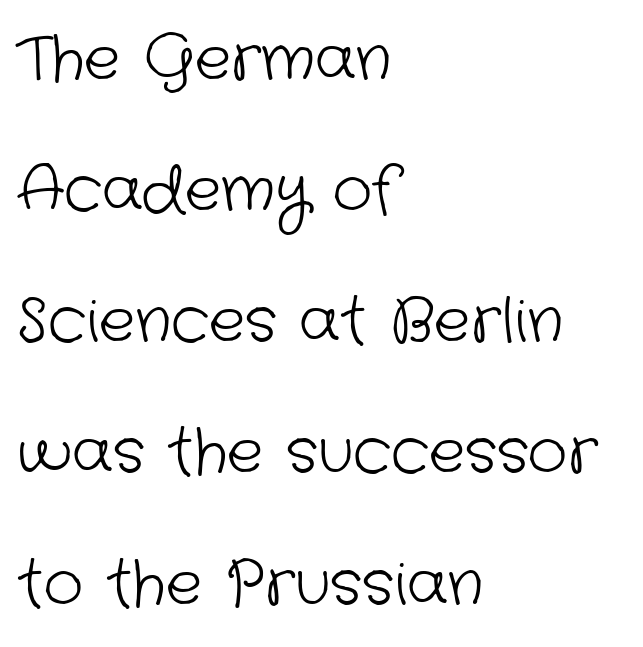
The image shows 61 px light sans-serif type; set left-aligned, loose line spacing (2.15x), normal letter spacing, not underlined; low stroke contrast and a medium x-height.
